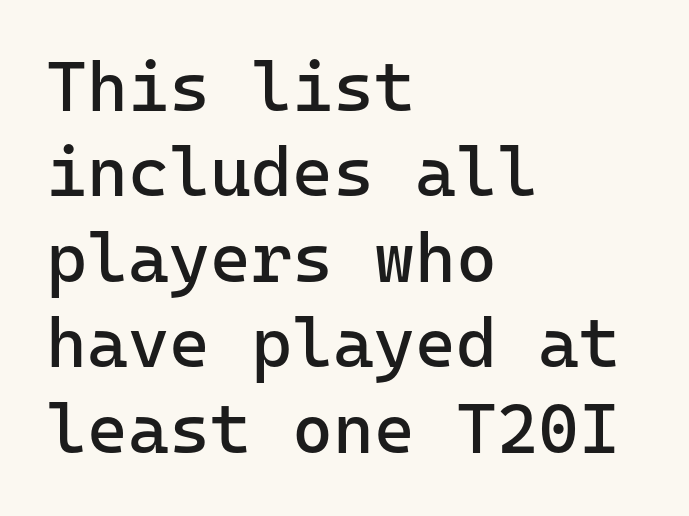
The letters look calm and open, with moderate or lighter stems. Every character here occupies the same horizontal width, giving the sample a typewriter-like rhythm. Notice how the stems are strictly vertical — no italics here. This is sans-serif lettering, the kind often seen on screens and signage. The passage is arranged the way most books set body copy — flush left. Rule under the text: the space is simply empty.
